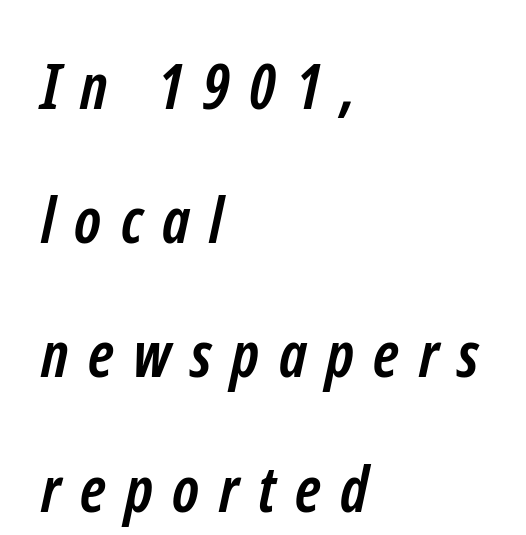
The paragraph shown leans on its left margin. The passage shown is typeset with a sans-serif family. This sample has the flowing, uneven cadence of proportional lettering. Glyph-to-glyph distance is far greater than everyday printed text. The strokes are fattened all the way to bold. Regarding leading, the lines here are spaced well apart.
